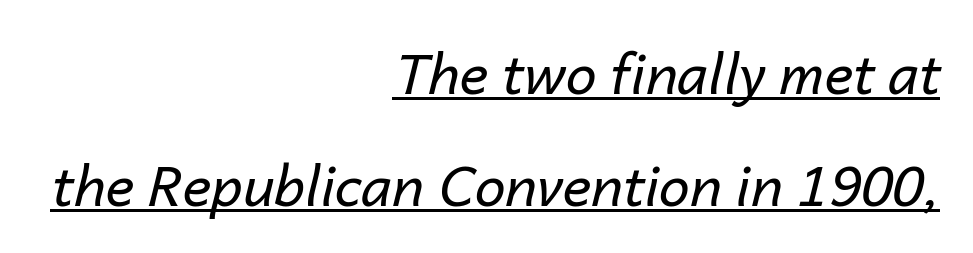
The image shows 55 px regular-weight type, italic (leaning right); set right-aligned, loose line spacing (2.03x), normal letter spacing, underlined; low stroke contrast and a medium x-height.
